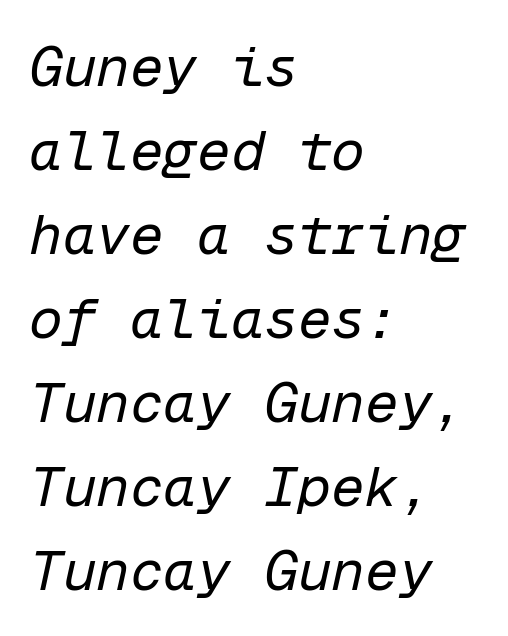
Q: Is the text bold? A: No.
Q: Is the text italic (slanted)? A: Yes, it leans right by about 12 degrees.
Q: Is the text underlined? A: No.
Q: How is the paragraph aligned? A: Left-aligned.
Q: Is the spacing between letters normal or unusually wide? A: Normal.
Q: Is the spacing between lines tight, normal or loose? A: Normal.
Q: Width (condensed, normal, or wide)? A: Normal.
Q: Stroke contrast? A: Low.
Q: x-height? A: Medium.
Q: Monospaced? A: Yes.
